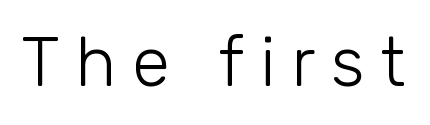
The image shows 69 px light sans-serif type, upright; set unusually wide letter spacing (+0.23 em), not underlined; low stroke contrast and a medium x-height.
